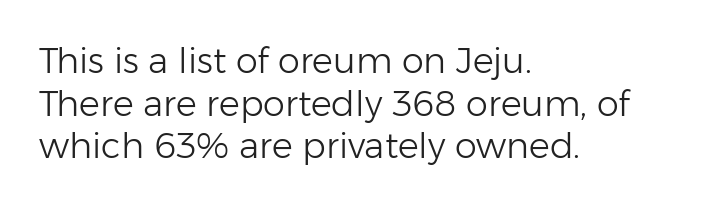
Visually the block forms a straight wall on the left and a jagged coastline on the right. The passage shown is typed in a proportional face where columns would drift. The strip under each line holds only bare page. The characters are drawn with everyday or finer stroke widths. The typography opts for an upright posture over an oblique one.
